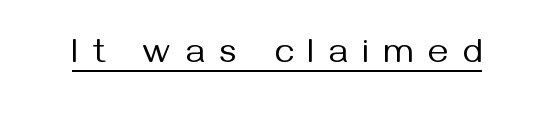
Descenders here cross a horizontal rule under the line. The designer went with a sans here, leaving each stem footless. Characters remain perfectly vertical along every line. Note the varied advance widths — an 'i' is clearly narrower than an 'm'. The type is letterspaced generously, with wide tracking.
